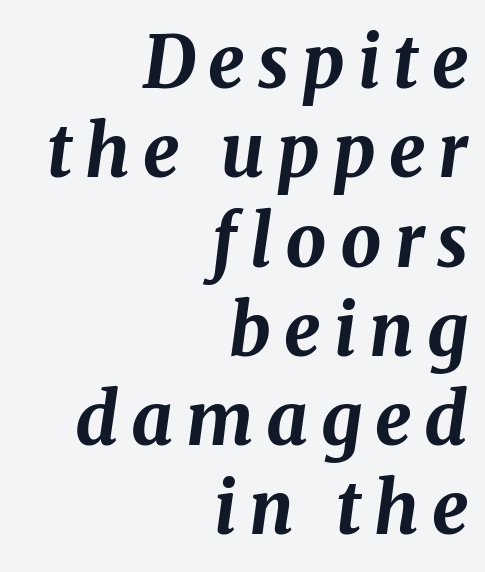
The image shows 72 px bold type, italic (leaning right); set right-aligned, line spacing 1.24x, not underlined; medium stroke contrast and a medium x-height.
